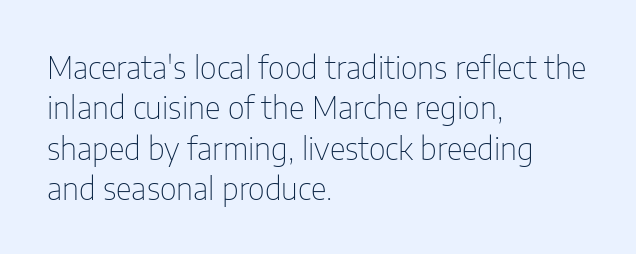
Q: Is the text bold? A: No.
Q: Is the text italic (slanted)? A: No, it is upright.
Q: Is the typeface a serif or a sans-serif typeface? A: Sans-serif.
Q: Is the text underlined? A: No.
Q: How is the paragraph aligned? A: Left-aligned.
Q: Is the spacing between letters normal or unusually wide? A: Normal.
Q: Is the spacing between lines tight, normal or loose? A: Normal.
Q: Width (condensed, normal, or wide)? A: Condensed.
Q: Stroke contrast? A: Low.
Q: x-height? A: Medium.
Q: Monospaced? A: No.
